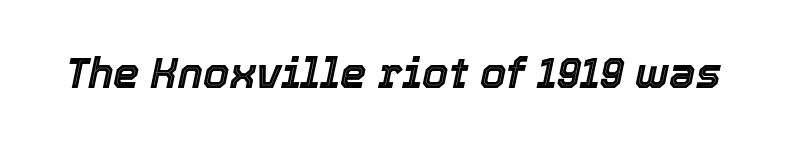
Q: Is the text italic (slanted)? A: Yes, it leans right by about 12 degrees.
Q: Is the text underlined? A: No.
Q: Is the spacing between letters normal or unusually wide? A: Normal.
Q: Width (condensed, normal, or wide)? A: Normal.
Q: x-height? A: Medium.
Q: Monospaced? A: No.
